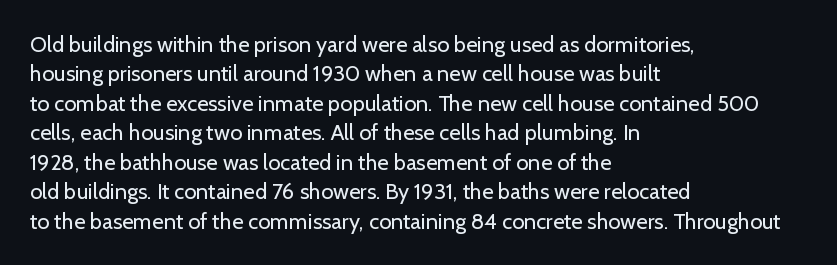
Q: Is the text bold? A: No.
Q: Is the text italic (slanted)? A: No, it is upright.
Q: Is the text underlined? A: No.
Q: How is the paragraph aligned? A: Left-aligned.
Q: Is the spacing between letters normal or unusually wide? A: Normal.
Q: Is the spacing between lines tight, normal or loose? A: Normal.
